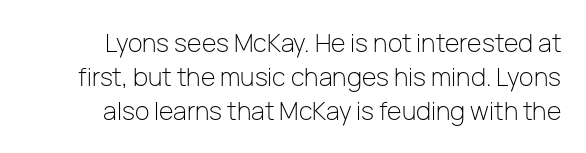
The space between consecutive lines is moderate. This reads as an unemphasized weight, regular at the heaviest. The lettering stays uniformly vertical, giving the passage a roman look. The rendering keeps characters at their native spacing. The foot of each line stays bare and open.
